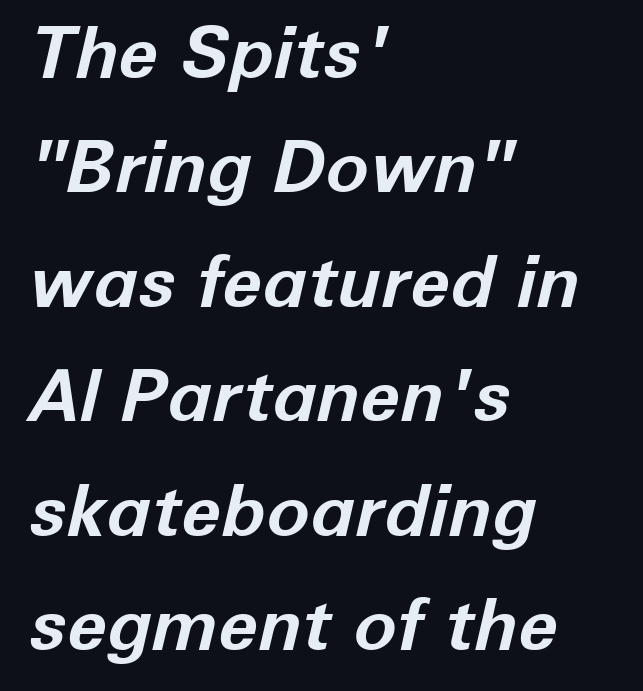
The image shows 72 px bold type, italic (leaning right); set left-aligned, normal line spacing (1.59x), normal letter spacing, not underlined; low stroke contrast and a medium x-height.
